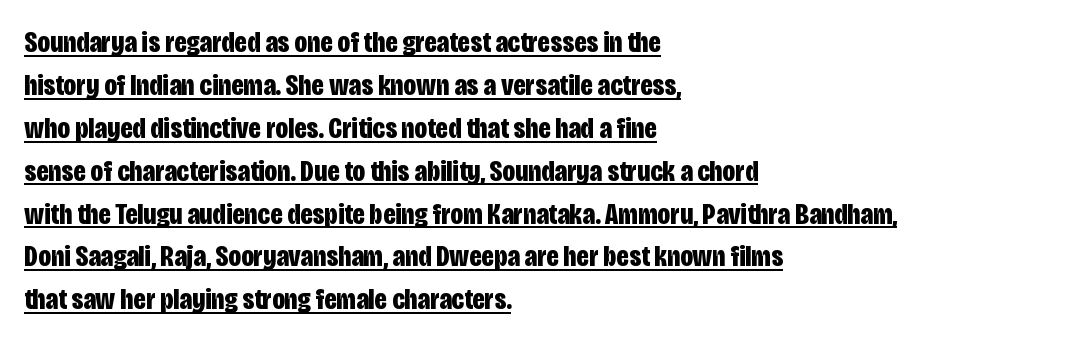
The image shows 30 px bold, condensed sans-serif type, upright; set left-aligned, normal line spacing (1.43x), normal letter spacing, underlined; low stroke contrast and a large x-height.
